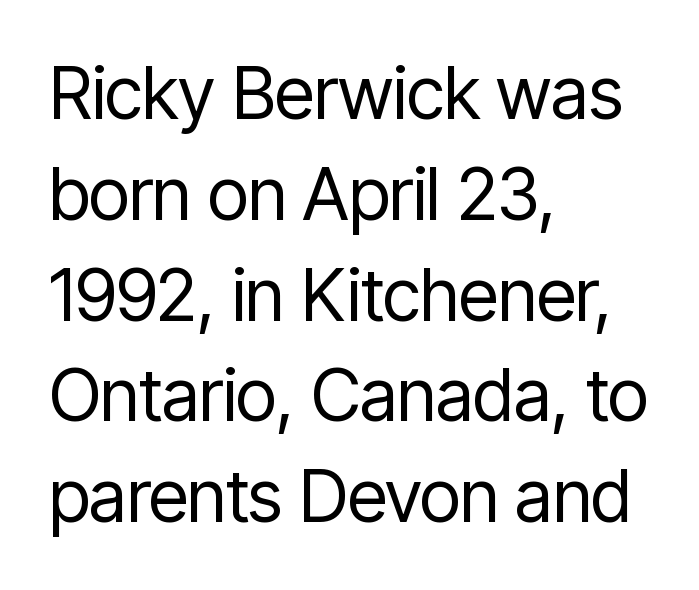
Q: Is the text bold? A: No.
Q: Is the text italic (slanted)? A: No, it is upright.
Q: Is the typeface a serif or a sans-serif typeface? A: Sans-serif.
Q: Is the text underlined? A: No.
Q: How is the paragraph aligned? A: Left-aligned.
Q: Is the spacing between letters normal or unusually wide? A: Normal.
Q: Is the spacing between lines tight, normal or loose? A: Normal.
Q: Width (condensed, normal, or wide)? A: Condensed.
Q: Stroke contrast? A: Low.
Q: x-height? A: Medium.
Q: Monospaced? A: No.
